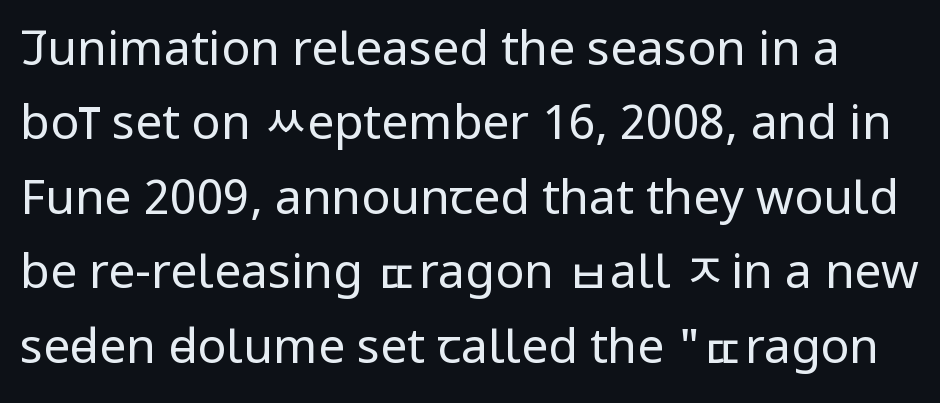
Is the stroke heavy? The answer is a plain regular-or-lighter. Descenders hang freely into open space. This sample uses a sans-serif face. These lines keep a tight, regular rhythm from letter to letter.
